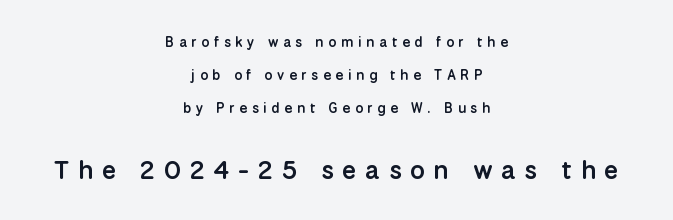
Q: Is the text bold? A: Semi-bold.
Q: Is the text italic (slanted)? A: No, it is upright.
Q: Is the text underlined? A: No.
Q: How is the paragraph aligned? A: Centered.
Q: Is the spacing between letters normal or unusually wide? A: Unusually wide.
Q: Is the spacing between lines tight, normal or loose? A: Loose.
Q: Which block of text is set in a larger size, the first (top) or the second (bottom)? A: The second (bottom) one.
